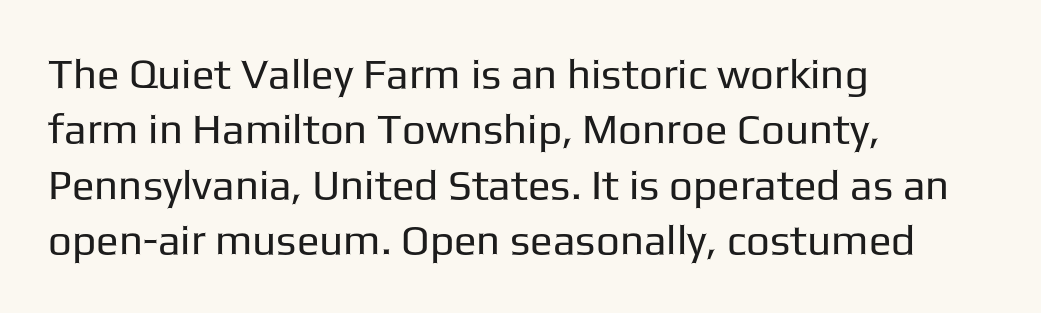
{"serif": "no", "italic": "no", "bold": "no", "weight": "regular", "width": "normal", "stroke_contrast": "low", "x_height": "medium", "monospaced": "no", "underline": "no", "align": "left", "line_spacing": "normal", "line_spacing_ratio": 1.32, "letter_spacing": "normal", "letter_spacing_em": 0.0, "glyph_px": 42}
